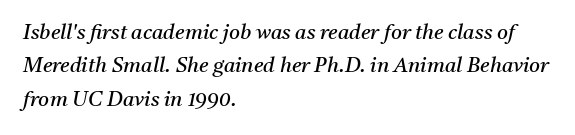
Q: Is the text bold? A: No.
Q: Is the text italic (slanted)? A: Yes, it leans right by about 11 degrees.
Q: Is the text underlined? A: No.
Q: How is the paragraph aligned? A: Left-aligned.
Q: Is the spacing between letters normal or unusually wide? A: Normal.
Q: Is the spacing between lines tight, normal or loose? A: Normal.
